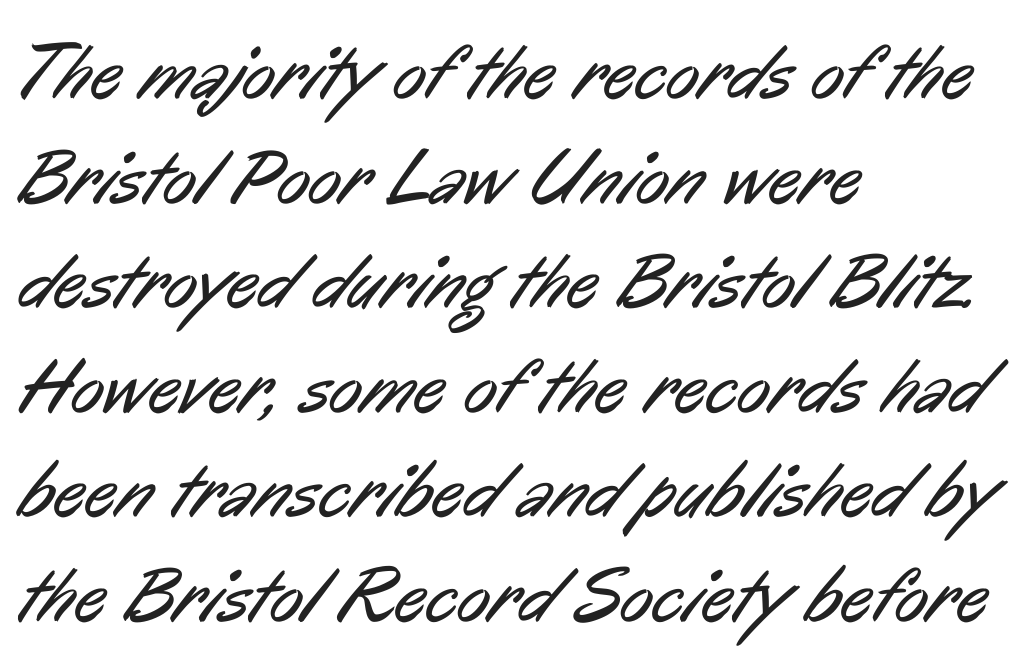
Heaviness? Minimal to ordinary, like unemphasized prose. The face used here is proportionally spaced, like ordinary book or web type. The face used here is a sans, in the tradition of grotesques and geometrics. A typesetter would call this zero additional tracking. A classic flush-left, rag-right setting is used for this passage.
